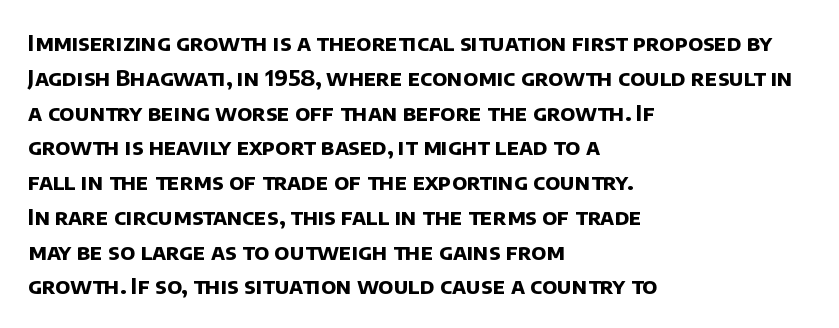
Q: Is the text bold? A: Yes.
Q: Is the text underlined? A: No.
Q: How is the paragraph aligned? A: Left-aligned.
Q: Is the spacing between letters normal or unusually wide? A: Normal.
Q: Is the spacing between lines tight, normal or loose? A: Normal.
